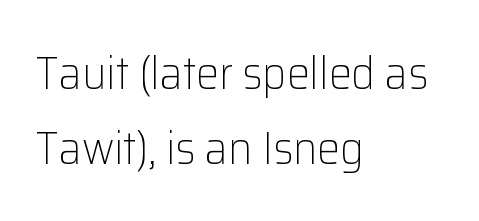
The image shows 46 px light sans-serif type, upright; set left-aligned, normal line spacing (1.63x), normal letter spacing, not underlined; low stroke contrast and a medium x-height.
